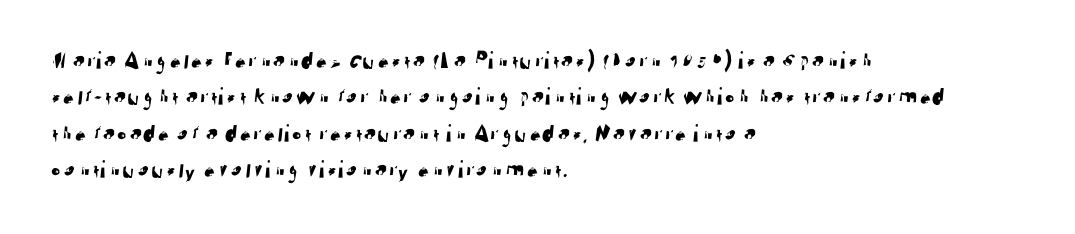
{"underline": "no", "align": "left", "line_spacing": "normal", "line_spacing_ratio": 1.46, "letter_spacing": "normal", "letter_spacing_em": 0.0, "glyph_px": 25}
